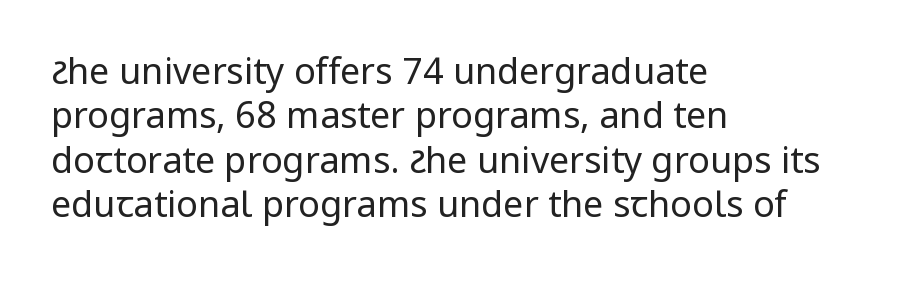
{"serif": "no", "italic": "no", "bold": "no", "weight": "regular", "width": "normal", "stroke_contrast": "low", "x_height": "medium", "monospaced": "no", "underline": "no", "align": "left", "line_spacing_ratio": 1.23, "letter_spacing": "normal", "letter_spacing_em": 0.0, "glyph_px": 36}
